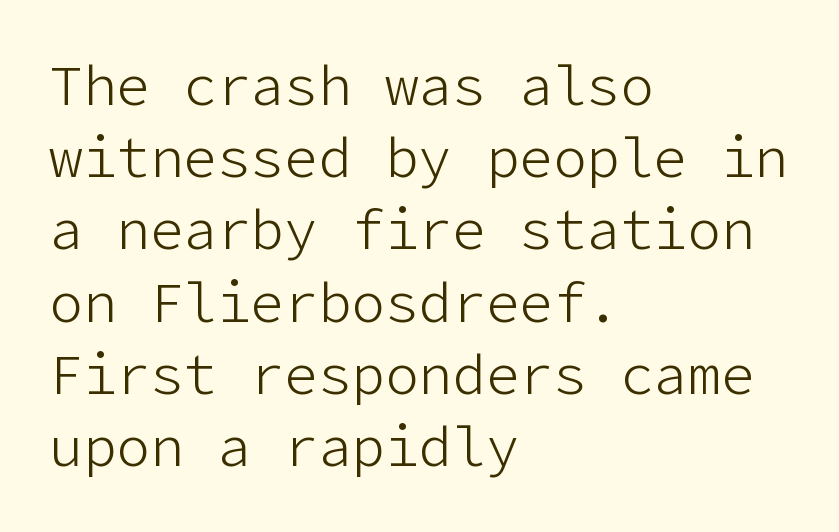
{"serif": "no", "italic": "no", "bold": "no", "weight": "light", "width": "normal", "stroke_contrast": "low", "x_height": "medium", "underline": "no", "align": "left", "line_spacing": "normal", "line_spacing_ratio": 1.29, "letter_spacing": "normal", "letter_spacing_em": 0.0, "glyph_px": 56}
